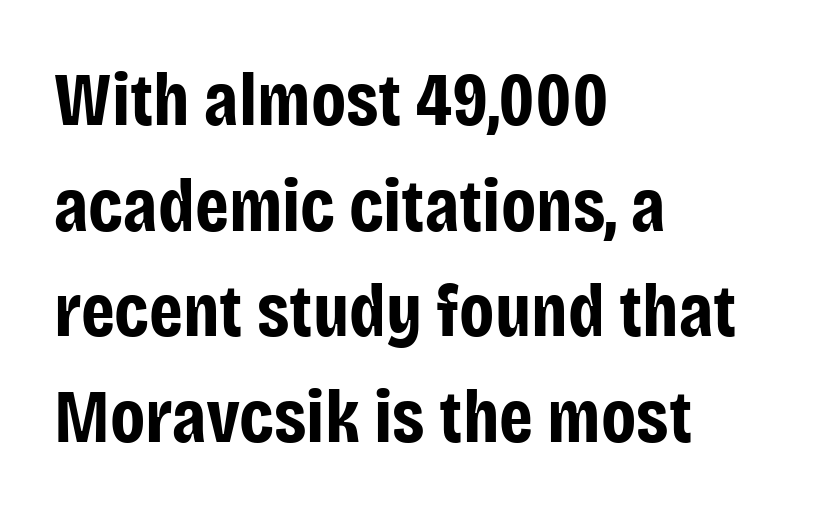
Do the letters lean? They stand straight. Every row of glyphs begins at an identical x-position on the left. You can tell from the bare stems that sans-serif type was used. The space between consecutive lines is moderate. Letter spacing: default.
